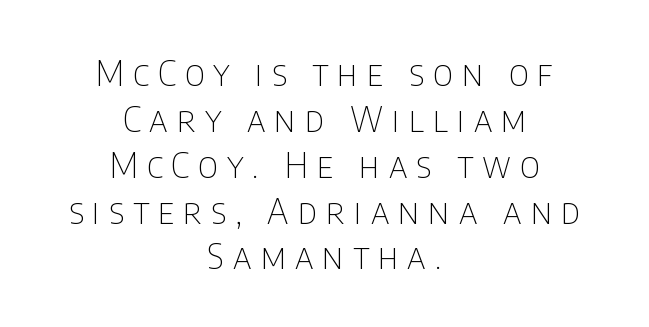
{"serif": "no", "italic": "no", "bold": "no", "weight": "thin", "width": "condensed", "stroke_contrast": "low", "x_height": "large", "monospaced": "no", "underline": "no", "align": "center", "line_spacing": "normal", "line_spacing_ratio": 1.31, "letter_spacing": "wide", "letter_spacing_em": 0.26, "glyph_px": 35}
